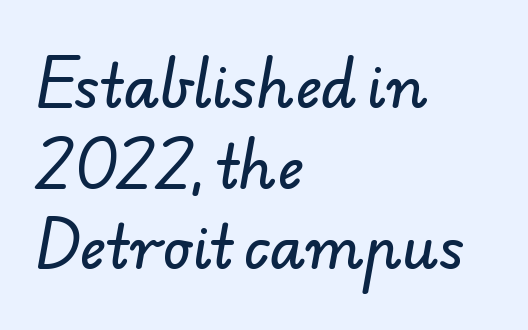
Q: Is the typeface a serif or a sans-serif typeface? A: Sans-serif.
Q: Is the text underlined? A: No.
Q: How is the paragraph aligned? A: Left-aligned.
Q: Is the spacing between letters normal or unusually wide? A: Normal.
Q: Is the spacing between lines tight, normal or loose? A: Normal.
Q: Width (condensed, normal, or wide)? A: Normal.
Q: Stroke contrast? A: Low.
Q: x-height? A: Small.
Q: Monospaced? A: No.
